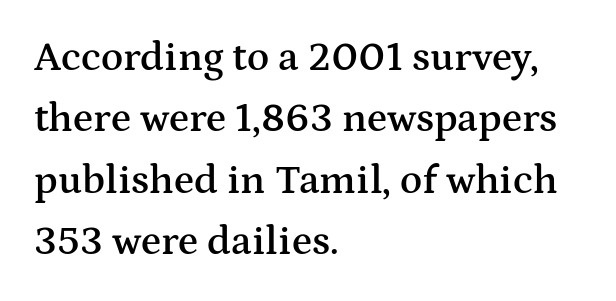
{"serif": "yes", "italic": "no", "bold": "semi", "weight": "semibold", "width": "wide", "stroke_contrast": "medium", "x_height": "medium", "monospaced": "no", "underline": "no", "align": "left", "line_spacing": "normal", "line_spacing_ratio": 1.5, "letter_spacing": "normal", "letter_spacing_em": 0.0, "glyph_px": 41}
